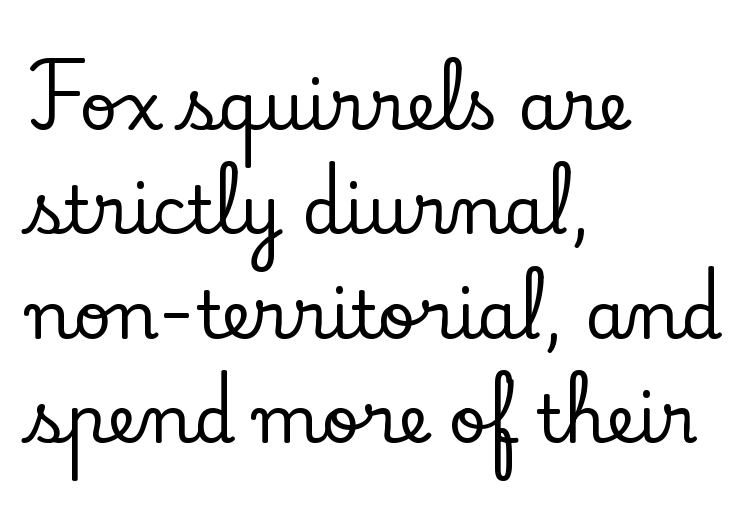
Q: Is the text italic (slanted)? A: No, it is upright.
Q: Is the typeface a serif or a sans-serif typeface? A: Serif.
Q: Is the text underlined? A: No.
Q: How is the paragraph aligned? A: Left-aligned.
Q: Is the spacing between letters normal or unusually wide? A: Normal.
Q: Is the spacing between lines tight, normal or loose? A: Normal.
Q: Width (condensed, normal, or wide)? A: Normal.
Q: Stroke contrast? A: Low.
Q: x-height? A: Small.
Q: Monospaced? A: No.
